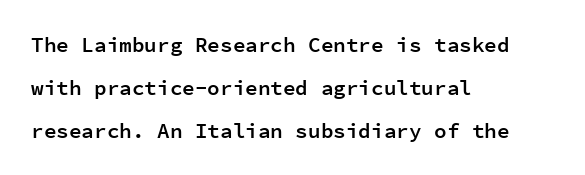
Q: Is the text bold? A: Semi-bold.
Q: Is the text italic (slanted)? A: No, it is upright.
Q: Is the text underlined? A: No.
Q: How is the paragraph aligned? A: Left-aligned.
Q: Is the spacing between letters normal or unusually wide? A: Normal.
Q: Is the spacing between lines tight, normal or loose? A: Loose.
